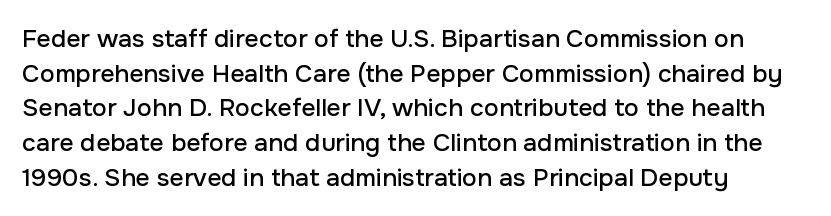
Has an underline been added? It has not. Observe the ordinary spacing: letters are neighbours, not strangers. What's the leading like? Ordinary, nothing unusual. Reading down the block, your eye returns to a fixed left position each line. Every character sits straight up, as roman type does.
